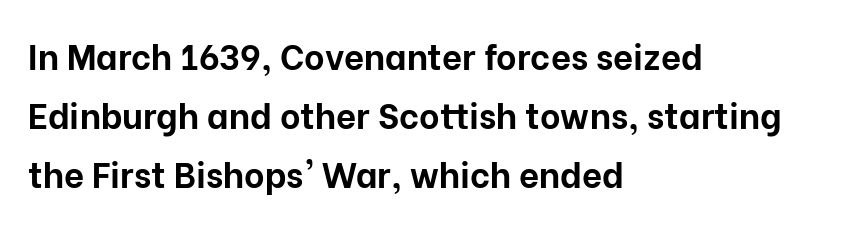
Observe the absence of serifs on each vertical stroke in this sample. Posture: straight, roman, zero tilt. Varying glyph widths throughout — classic text-font behaviour. The block of text has a typical density, with ordinary space between rows. A full-strength bold gives these letters their thick strokes. Short note: letters normally spaced.
